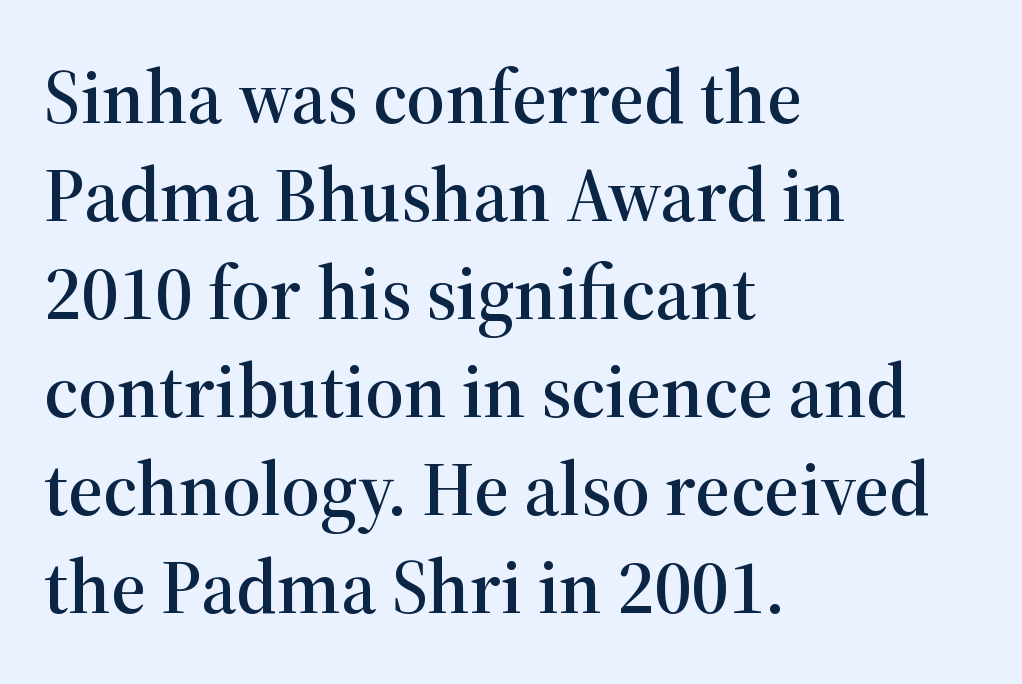
{"serif": "yes", "italic": "no", "width": "normal", "stroke_contrast": "high", "x_height": "medium", "monospaced": "no", "underline": "no", "align": "left", "line_spacing": "normal", "line_spacing_ratio": 1.29, "letter_spacing": "normal", "letter_spacing_em": 0.0, "glyph_px": 76}
